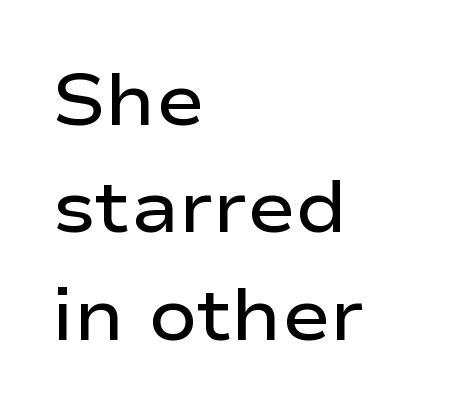
Each letter's strokes conclude bluntly, with no projecting serifs. The type is set solid horizontally, with unmodified tracking. Proportional: the letters do not fall into vertical columns. Layout note: lines flush left.
